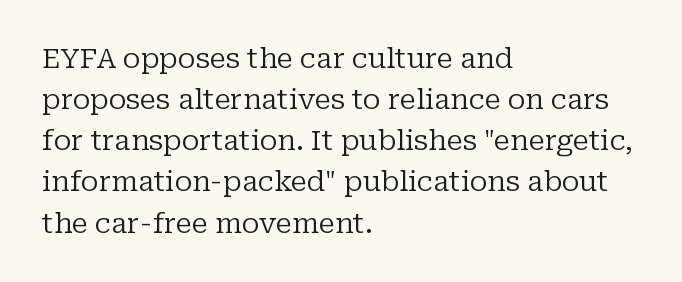
{"serif": "yes", "italic": "no", "bold": "no", "weight": "regular", "width": "normal", "stroke_contrast": "low", "x_height": "medium", "monospaced": "no", "underline": "no", "align": "left", "line_spacing": "normal", "line_spacing_ratio": 1.47, "letter_spacing": "normal", "letter_spacing_em": 0.0, "glyph_px": 28}
